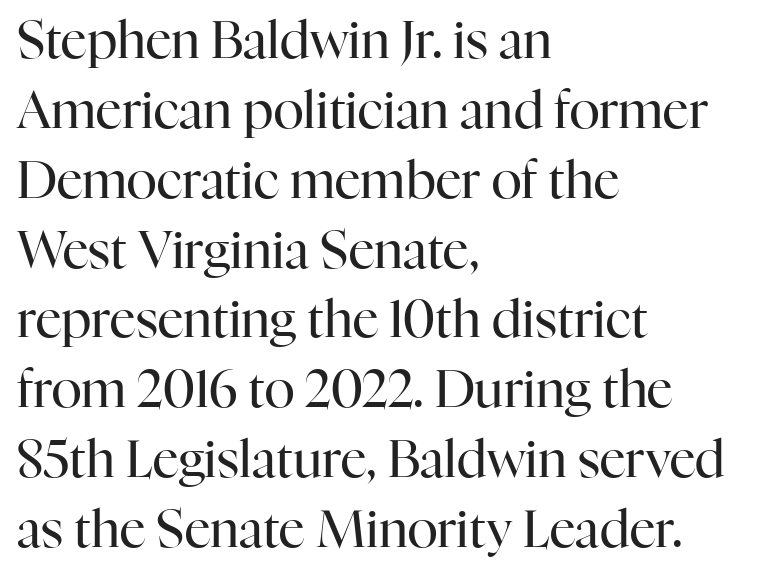
Q: Is the text bold? A: No.
Q: Is the text italic (slanted)? A: No, it is upright.
Q: Is the typeface a serif or a sans-serif typeface? A: Serif.
Q: Is the text underlined? A: No.
Q: How is the paragraph aligned? A: Left-aligned.
Q: Is the spacing between letters normal or unusually wide? A: Normal.
Q: Is the spacing between lines tight, normal or loose? A: Normal.
Q: Width (condensed, normal, or wide)? A: Normal.
Q: Stroke contrast? A: High.
Q: x-height? A: Medium.
Q: Monospaced? A: No.
